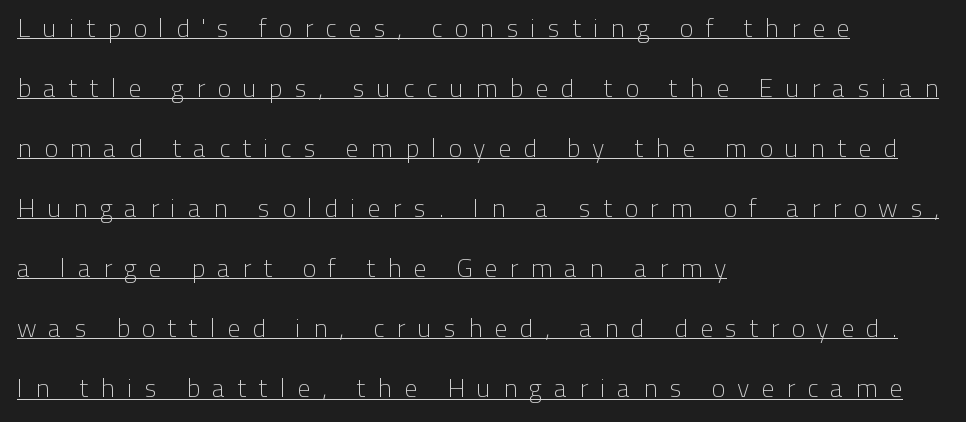
The image shows 26 px text type, upright; set left-aligned, loose line spacing (2.31x), unusually wide letter spacing (+0.45 em), underlined.
